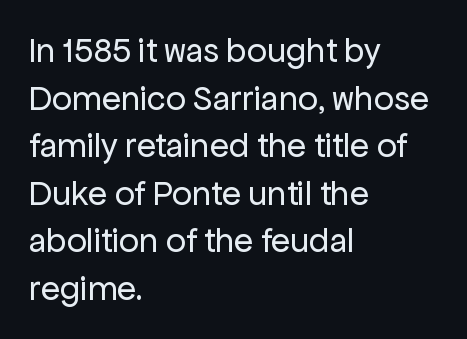
Q: Is the text bold? A: No.
Q: Is the text italic (slanted)? A: No, it is upright.
Q: Is the typeface a serif or a sans-serif typeface? A: Sans-serif.
Q: Is the text underlined? A: No.
Q: How is the paragraph aligned? A: Left-aligned.
Q: Is the spacing between letters normal or unusually wide? A: Normal.
Q: Is the spacing between lines tight, normal or loose? A: Normal.
Q: Width (condensed, normal, or wide)? A: Normal.
Q: Stroke contrast? A: Low.
Q: x-height? A: Medium.
Q: Monospaced? A: No.
